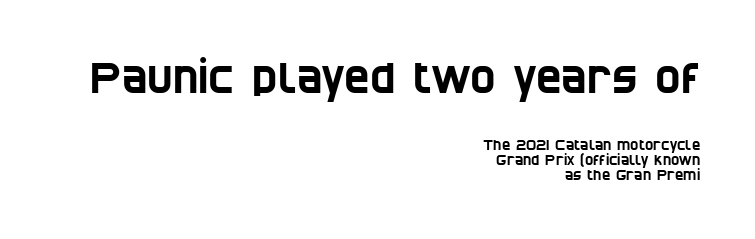
{"serif": "no", "width": "condensed", "stroke_contrast": "low", "x_height": "large", "monospaced": "no", "underline": "no", "align": "right", "line_spacing": "tight", "line_spacing_ratio": 1.1, "letter_spacing": "normal", "letter_spacing_em": 0.0, "larger_block": "first", "size_ratio": 3.07, "glyph_px": 43}
